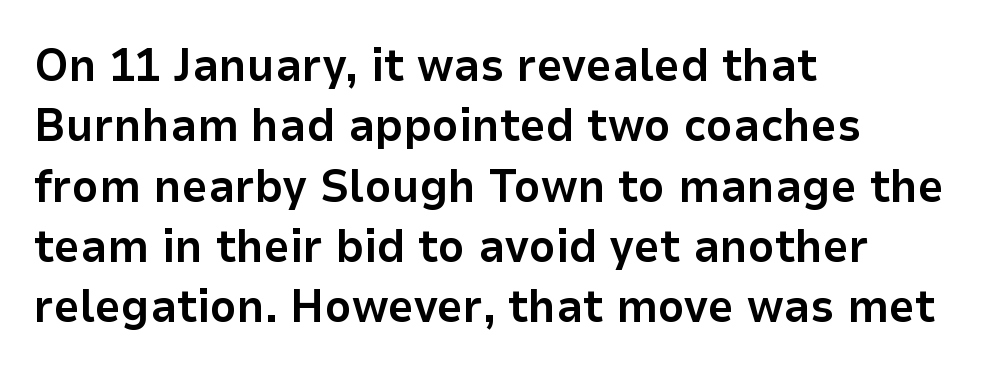
Q: Is the text bold? A: Yes.
Q: Is the text italic (slanted)? A: No, it is upright.
Q: Is the typeface a serif or a sans-serif typeface? A: Sans-serif.
Q: Is the text underlined? A: No.
Q: How is the paragraph aligned? A: Left-aligned.
Q: Is the spacing between letters normal or unusually wide? A: Normal.
Q: Is the spacing between lines tight, normal or loose? A: Normal.
Q: Width (condensed, normal, or wide)? A: Normal.
Q: Stroke contrast? A: Low.
Q: x-height? A: Medium.
Q: Monospaced? A: No.
